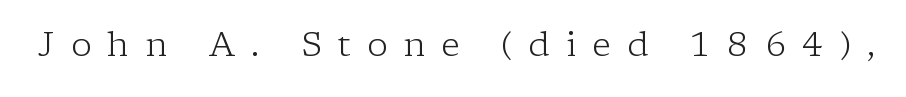
{"serif": "yes", "italic": "no", "bold": "no", "weight": "light", "width": "normal", "stroke_contrast": "low", "x_height": "medium", "monospaced": "no", "underline": "no", "letter_spacing": "wide", "letter_spacing_em": 0.48, "glyph_px": 34}
